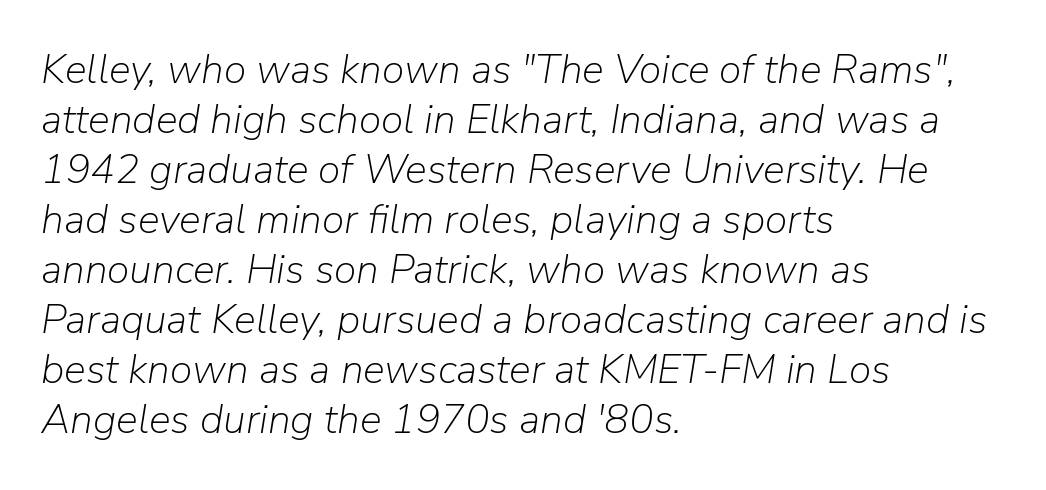
Q: Is the text bold? A: No.
Q: Is the text italic (slanted)? A: Yes, it leans right by about 9 degrees.
Q: Is the text underlined? A: No.
Q: How is the paragraph aligned? A: Left-aligned.
Q: Is the spacing between letters normal or unusually wide? A: Normal.
Q: Width (condensed, normal, or wide)? A: Normal.
Q: Stroke contrast? A: Low.
Q: x-height? A: Medium.
Q: Monospaced? A: No.
